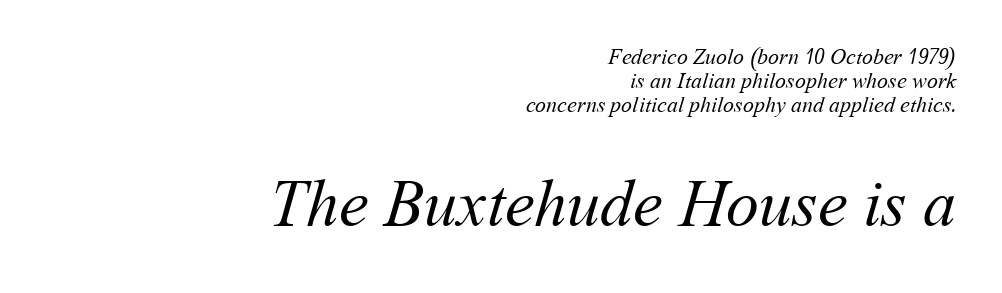
Q: Is the text bold? A: No.
Q: Is the text underlined? A: No.
Q: How is the paragraph aligned? A: Right-aligned.
Q: Is the spacing between letters normal or unusually wide? A: Normal.
Q: Is the spacing between lines tight, normal or loose? A: Tight.
Q: Which block of text is set in a larger size, the first (top) or the second (bottom)? A: The second (bottom) one.
Q: Width (condensed, normal, or wide)? A: Normal.
Q: Stroke contrast? A: Medium.
Q: x-height? A: Medium.
Q: Monospaced? A: No.
